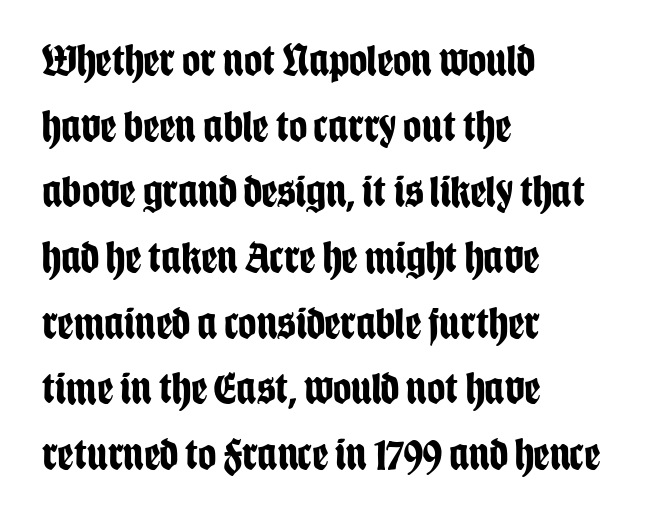
Q: Is the text bold? A: Yes.
Q: Is the text italic (slanted)? A: No, it is upright.
Q: Is the typeface a serif or a sans-serif typeface? A: Sans-serif.
Q: Is the text underlined? A: No.
Q: How is the paragraph aligned? A: Left-aligned.
Q: Is the spacing between letters normal or unusually wide? A: Normal.
Q: Is the spacing between lines tight, normal or loose? A: Normal.
Q: Width (condensed, normal, or wide)? A: Condensed.
Q: Stroke contrast? A: Low.
Q: x-height? A: Large.
Q: Monospaced? A: No.
